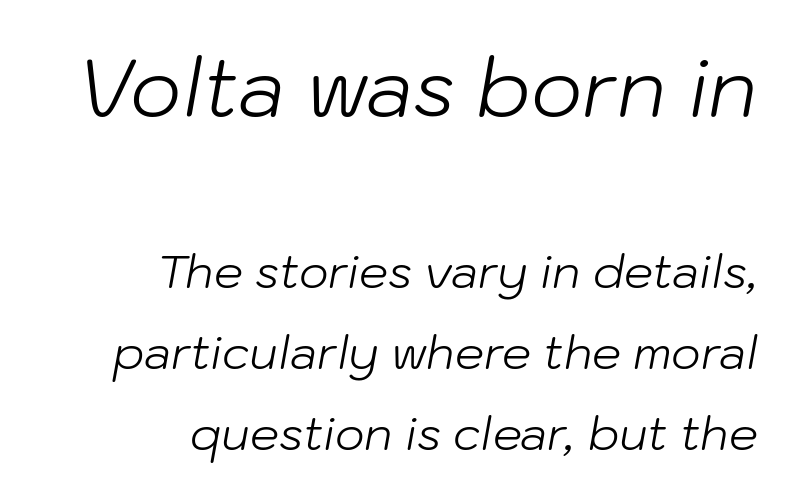
The image shows 80 px light type, italic (leaning right); set right-aligned, line spacing 1.77x, normal letter spacing, not underlined; the first (top) block is 1.74x larger; low stroke contrast and a medium x-height.
